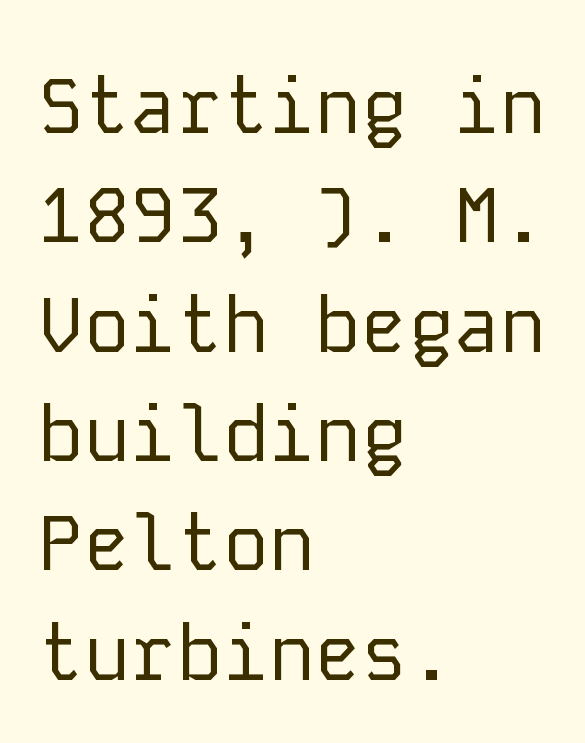
Is this a fixed-width face? Yes — each glyph sits in an identical cell. The text block is weighted toward the left margin, trailing off unevenly rightward. Vertically, the passage feels balanced, rows spaced as you'd expect. The font's upright variant was chosen for this text.
